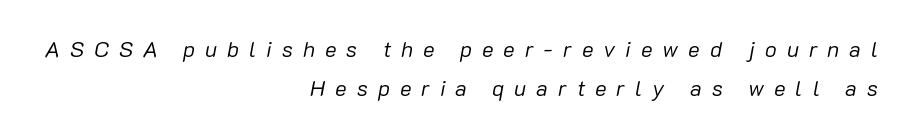
{"italic": "yes", "lean": "right", "slant_degrees": 10, "bold": "no", "underline": "no", "align": "right", "line_spacing_ratio": 1.78, "letter_spacing": "wide", "letter_spacing_em": 0.45, "glyph_px": 22}
